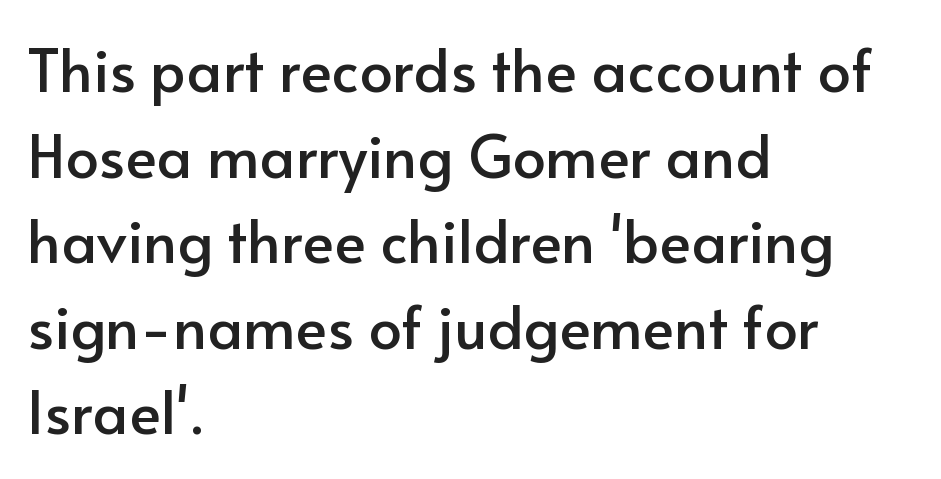
{"serif": "no", "italic": "no", "width": "normal", "stroke_contrast": "low", "x_height": "small", "monospaced": "no", "underline": "no", "align": "left", "line_spacing": "normal", "line_spacing_ratio": 1.45, "letter_spacing": "normal", "letter_spacing_em": 0.0, "glyph_px": 59}
